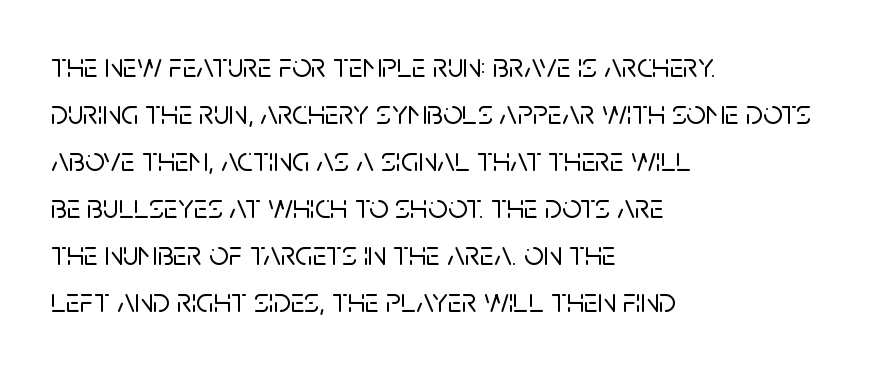
Q: Is the text italic (slanted)? A: No, it is upright.
Q: Is the typeface a serif or a sans-serif typeface? A: Sans-serif.
Q: Is the text underlined? A: No.
Q: How is the paragraph aligned? A: Left-aligned.
Q: Is the spacing between letters normal or unusually wide? A: Normal.
Q: Is the spacing between lines tight, normal or loose? A: Normal.
Q: Width (condensed, normal, or wide)? A: Normal.
Q: Stroke contrast? A: Low.
Q: x-height? A: Large.
Q: Monospaced? A: No.
